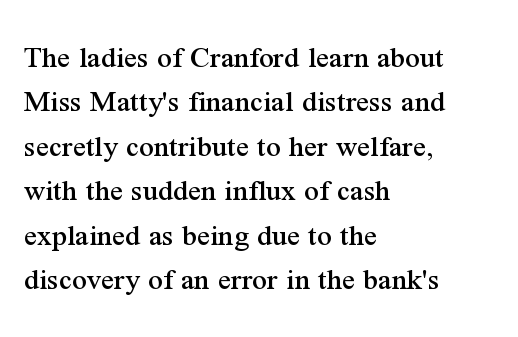
Serif or sans? Serif — the stroke terminals have little feet. Check under the words: just untouched page. The text block is weighted toward the left margin, trailing off unevenly rightward. Varying glyph widths throughout — classic text-font behaviour.
